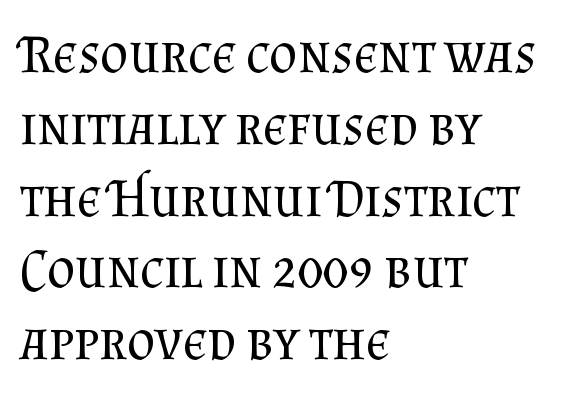
Q: Is the text bold? A: No.
Q: Is the text italic (slanted)? A: No, it is upright.
Q: Is the typeface a serif or a sans-serif typeface? A: Serif.
Q: Is the text underlined? A: No.
Q: How is the paragraph aligned? A: Left-aligned.
Q: Is the spacing between letters normal or unusually wide? A: Normal.
Q: Is the spacing between lines tight, normal or loose? A: Normal.
Q: Width (condensed, normal, or wide)? A: Normal.
Q: Stroke contrast? A: Medium.
Q: x-height? A: Small.
Q: Monospaced? A: No.
